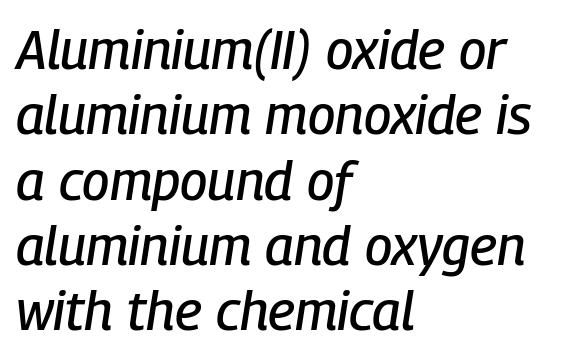
Q: Is the text italic (slanted)? A: Yes, it leans right by about 9 degrees.
Q: Is the text underlined? A: No.
Q: How is the paragraph aligned? A: Left-aligned.
Q: Is the spacing between letters normal or unusually wide? A: Normal.
Q: Width (condensed, normal, or wide)? A: Condensed.
Q: Stroke contrast? A: Low.
Q: x-height? A: Medium.
Q: Monospaced? A: No.
